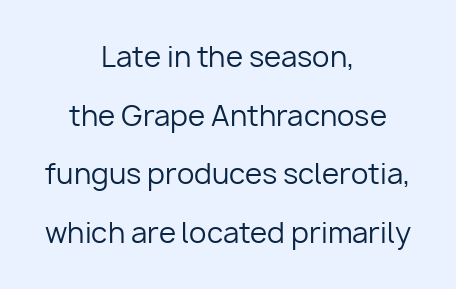
A typesetter would call this zero additional tracking. Each new line begins a long way beneath the previous one. The foot of each line stays bare and open. A sans-serif font was chosen for this passage. A typesetter would call this proportional, since set widths differ per character. The rendering positions every line midway between the sides.
